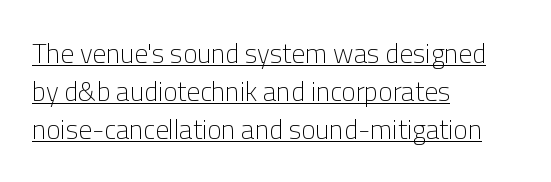
Q: Is the text bold? A: No.
Q: Is the text italic (slanted)? A: No, it is upright.
Q: Is the text underlined? A: Yes.
Q: How is the paragraph aligned? A: Left-aligned.
Q: Is the spacing between letters normal or unusually wide? A: Normal.
Q: Is the spacing between lines tight, normal or loose? A: Normal.
